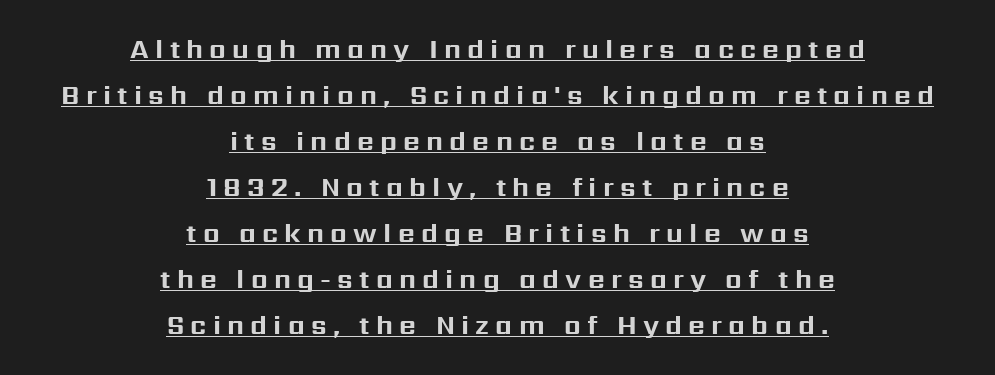
{"italic": "no", "bold": "yes", "underline": "yes", "align": "center", "line_spacing_ratio": 1.77, "letter_spacing": "wide", "letter_spacing_em": 0.24, "glyph_px": 26}
